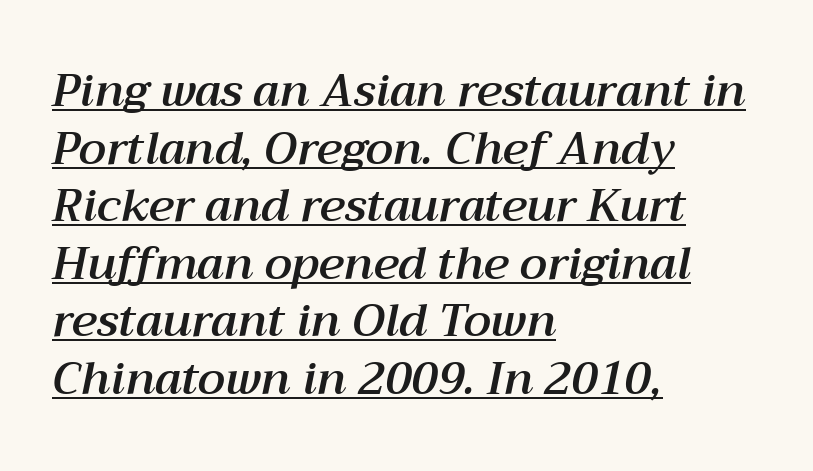
Q: Is the text italic (slanted)? A: Yes, it leans right by about 12 degrees.
Q: Is the text underlined? A: Yes.
Q: How is the paragraph aligned? A: Left-aligned.
Q: Is the spacing between letters normal or unusually wide? A: Normal.
Q: Is the spacing between lines tight, normal or loose? A: Normal.
Q: Width (condensed, normal, or wide)? A: Normal.
Q: Stroke contrast? A: Medium.
Q: x-height? A: Medium.
Q: Monospaced? A: No.
